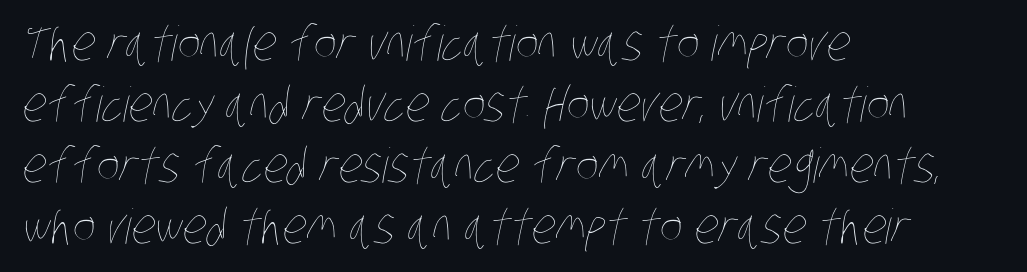
Is this a fixed-width face? No — the glyphs have proportional, varying widths. Just letters on the line, the space beneath them empty. The designer left line spacing at the default. The line texture is even and compact thanks to regular tracking. Is this a heavy cut? Hardly; it is regular or lighter. The lines in this sample share a left origin and differ only in where they stop.
